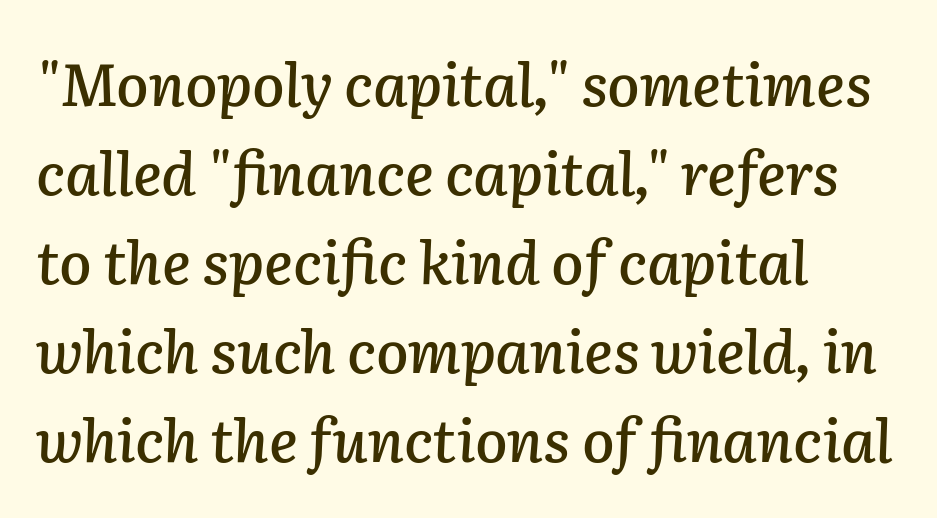
Q: Is the text italic (slanted)? A: Yes, it leans right by about 2 degrees.
Q: Is the text underlined? A: No.
Q: How is the paragraph aligned? A: Left-aligned.
Q: Is the spacing between letters normal or unusually wide? A: Normal.
Q: Is the spacing between lines tight, normal or loose? A: Normal.
Q: Width (condensed, normal, or wide)? A: Normal.
Q: Stroke contrast? A: Low.
Q: x-height? A: Medium.
Q: Monospaced? A: No.
